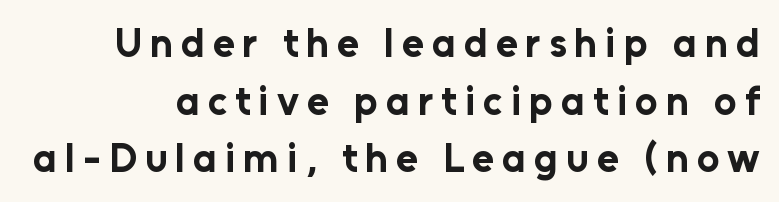
Here the designer chose a conventional face with non-uniform glyph widths. Lines of text with bare space underneath. The characters look thick and weighty, a clear bold. What kind of face is this? One without serifs — a sans. This sample keeps an unexceptional amount of space between lines. The typography opts for an upright posture over an oblique one.
